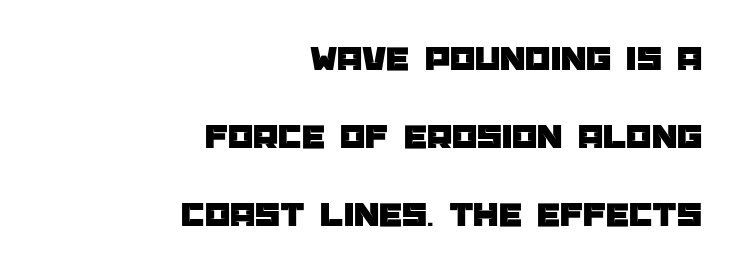
You could fit nearly another row in the gap between these rows. This is roman type, the default non-slanted kind. The letters advance in unequal steps, a hallmark of proportional type. Observe the ordinary spacing: letters are neighbours, not strangers. The glyphs are unaccompanied by any horizontal stroke below them.
